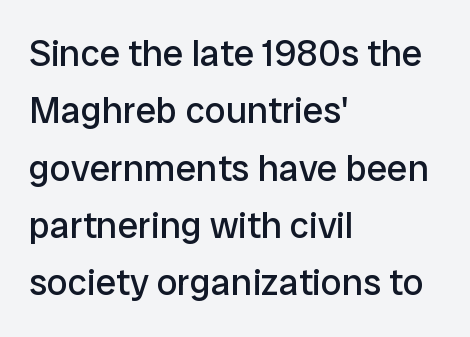
The image shows 37 px regular-weight sans-serif type, upright; set left-aligned, normal line spacing (1.55x), normal letter spacing, not underlined; low stroke contrast and a medium x-height.
